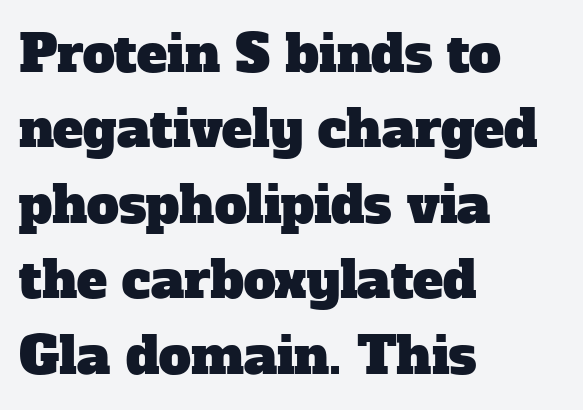
The image shows 51 px serif type; set left-aligned, normal line spacing (1.48x), normal letter spacing, not underlined; low stroke contrast and a medium x-height.
